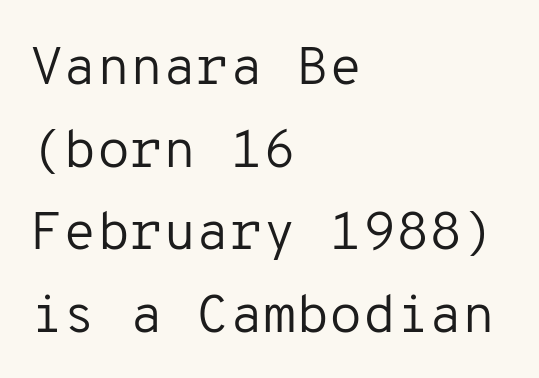
The image shows 54 px regular-weight sans-serif type, upright, monospaced; set left-aligned, normal line spacing (1.53x), normal letter spacing, not underlined; low stroke contrast and a medium x-height.
